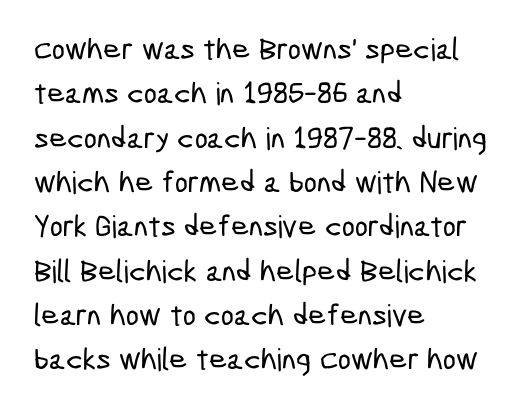
{"serif": "no", "width": "condensed", "stroke_contrast": "low", "x_height": "medium", "monospaced": "no", "underline": "no", "align": "left", "line_spacing": "normal", "line_spacing_ratio": 1.43, "letter_spacing": "normal", "letter_spacing_em": 0.0, "glyph_px": 31}
